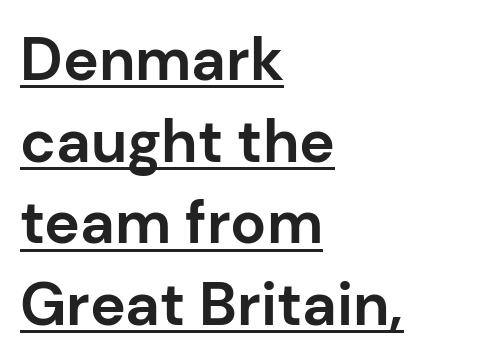
The image shows 60 px bold sans-serif type, upright; set left-aligned, normal line spacing (1.36x), normal letter spacing, underlined; low stroke contrast and a medium x-height.
